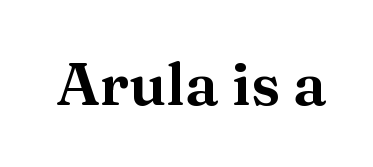
Q: Is the text italic (slanted)? A: No, it is upright.
Q: Is the typeface a serif or a sans-serif typeface? A: Serif.
Q: Is the text underlined? A: No.
Q: Is the spacing between letters normal or unusually wide? A: Normal.
Q: Width (condensed, normal, or wide)? A: Normal.
Q: Stroke contrast? A: Medium.
Q: x-height? A: Medium.
Q: Monospaced? A: No.
